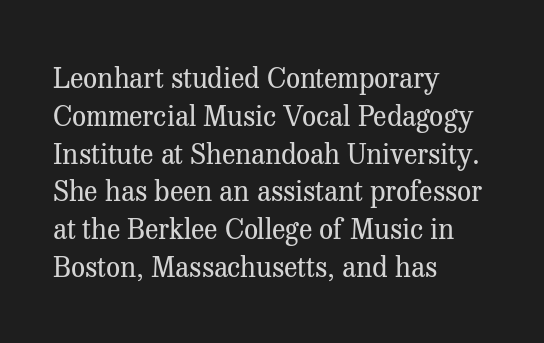
The image shows 28 px regular-weight serif type, upright; set left-aligned, normal line spacing (1.35x), normal letter spacing, not underlined; medium stroke contrast and a medium x-height.
